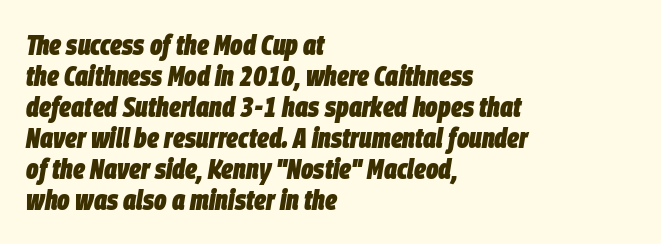
Every letter is thick-stroked: bold, no question. A clean baseline with only descenders dipping below it. Is this a fixed-width face? No — the glyphs have proportional, varying widths. You could barely slide anything between these rows. The rendering keeps characters at their native spacing. Is the type slanted? Yes — the strokes lean at a clear angle.
